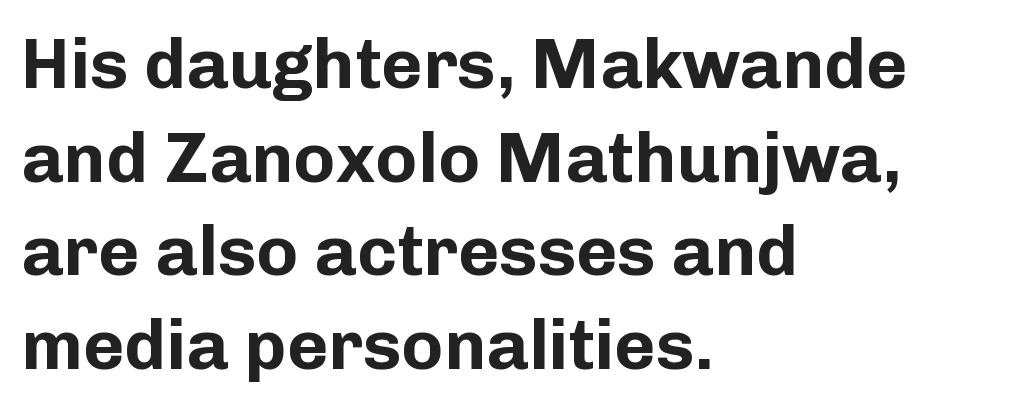
Q: Is the text bold? A: Yes.
Q: Is the text italic (slanted)? A: No, it is upright.
Q: Is the typeface a serif or a sans-serif typeface? A: Sans-serif.
Q: Is the text underlined? A: No.
Q: How is the paragraph aligned? A: Left-aligned.
Q: Is the spacing between letters normal or unusually wide? A: Normal.
Q: Is the spacing between lines tight, normal or loose? A: Normal.
Q: Width (condensed, normal, or wide)? A: Normal.
Q: Stroke contrast? A: Low.
Q: x-height? A: Medium.
Q: Monospaced? A: No.
